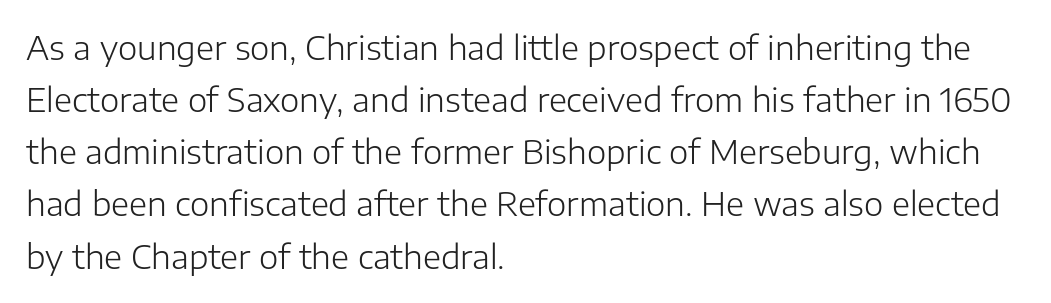
{"serif": "no", "italic": "no", "bold": "no", "weight": "light", "width": "normal", "stroke_contrast": "low", "x_height": "medium", "monospaced": "no", "underline": "no", "align": "left", "line_spacing": "normal", "line_spacing_ratio": 1.58, "letter_spacing": "normal", "letter_spacing_em": 0.0, "glyph_px": 33}
